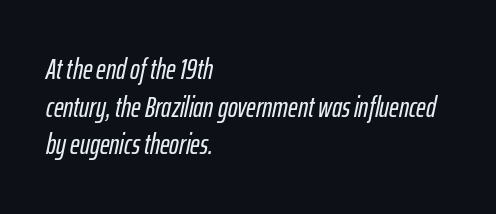
Any mark beneath the type? The region is blank. The face used here is proportionally spaced, like ordinary book or web type. A typesetter would mark this as italic. Does the leading feel generous? No, just average.
